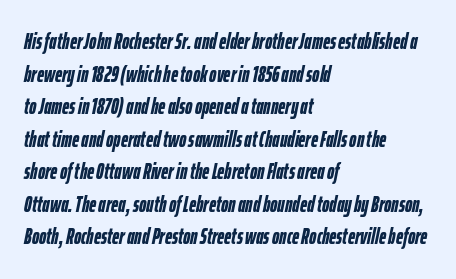
Q: Is the text bold? A: Yes.
Q: Is the text italic (slanted)? A: Yes, it leans right by about 12 degrees.
Q: Is the text underlined? A: No.
Q: How is the paragraph aligned? A: Left-aligned.
Q: Is the spacing between letters normal or unusually wide? A: Normal.
Q: Is the spacing between lines tight, normal or loose? A: Normal.
